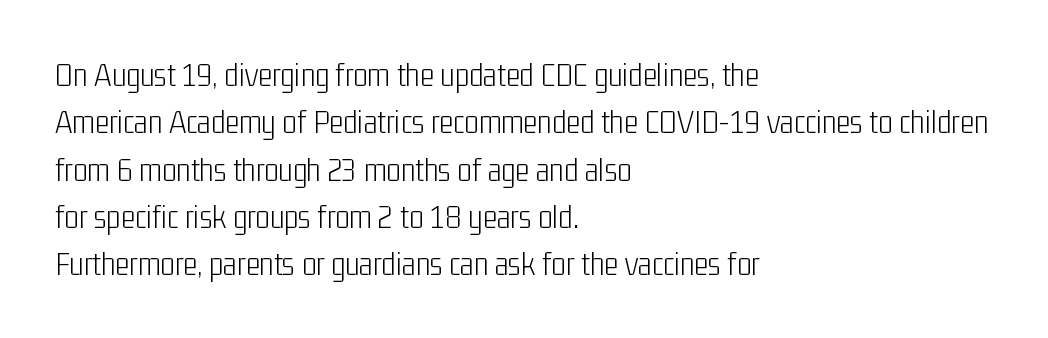
{"serif": "no", "italic": "no", "bold": "no", "weight": "light", "width": "condensed", "stroke_contrast": "low", "x_height": "medium", "monospaced": "no", "underline": "no", "align": "left", "line_spacing": "normal", "line_spacing_ratio": 1.39, "letter_spacing": "normal", "letter_spacing_em": 0.0, "glyph_px": 34}
